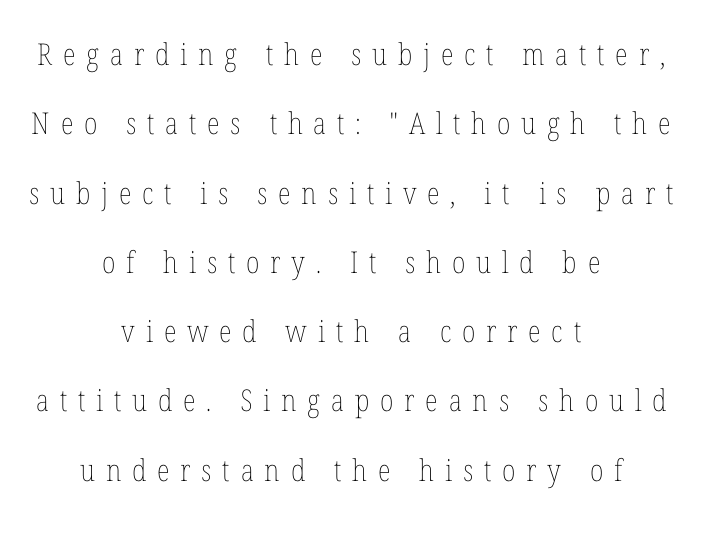
Q: Is the text bold? A: No.
Q: Is the text italic (slanted)? A: No, it is upright.
Q: Is the text underlined? A: No.
Q: How is the paragraph aligned? A: Centered.
Q: Is the spacing between letters normal or unusually wide? A: Unusually wide.
Q: Is the spacing between lines tight, normal or loose? A: Loose.
Q: Width (condensed, normal, or wide)? A: Condensed.
Q: Stroke contrast? A: Low.
Q: x-height? A: Medium.
Q: Monospaced? A: No.
